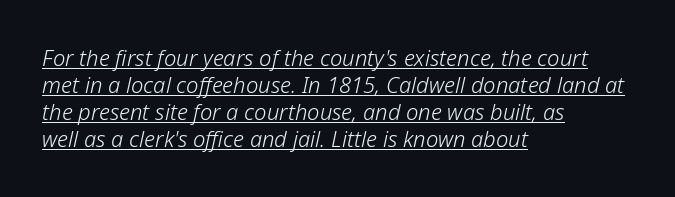
Q: Is the text bold? A: No.
Q: Is the text italic (slanted)? A: Yes, it leans right by about 12 degrees.
Q: Is the text underlined? A: Yes.
Q: How is the paragraph aligned? A: Left-aligned.
Q: Is the spacing between letters normal or unusually wide? A: Normal.
